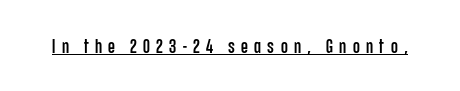
The lettering stays uniformly vertical, giving the passage a roman look. Does a line run under the words? Yes, clearly. The passage shown has open, widely tracked lettering throughout.
